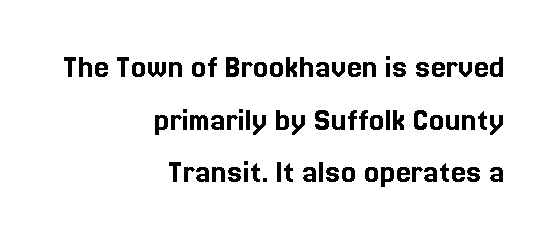
The vertical gap from one line to the next is medium. Check the space under the baseline: it is left empty. Italic: no, the glyphs are upright roman. The passage shown is typed in a proportional face where columns would drift. Notice how the passage keeps a crisp vertical edge on the right only. In terms of letterspacing, this is plain default setting.
